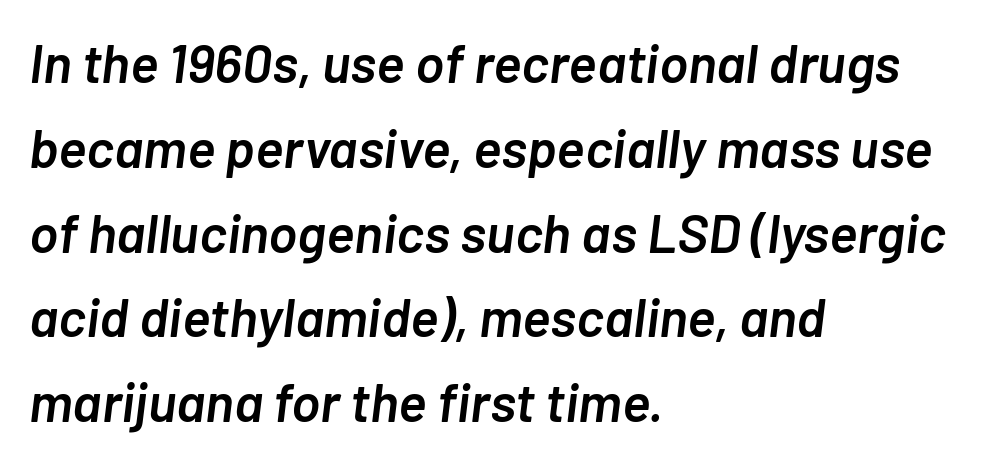
{"italic": "yes", "lean": "right", "slant_degrees": 7, "bold": "semi", "weight": "semibold", "width": "normal", "stroke_contrast": "low", "x_height": "medium", "monospaced": "no", "underline": "no", "align": "left", "line_spacing": "normal", "line_spacing_ratio": 1.57, "letter_spacing": "normal", "letter_spacing_em": 0.0, "glyph_px": 54}
